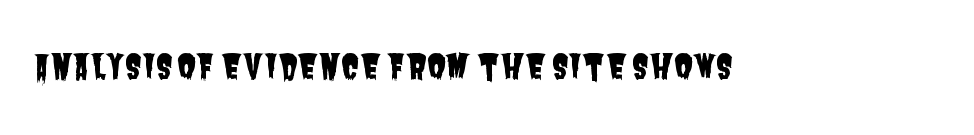
{"serif": "no", "width": "condensed", "stroke_contrast": "low", "x_height": "large", "monospaced": "no", "underline": "no", "letter_spacing": "normal", "letter_spacing_em": 0.0, "glyph_px": 34}
